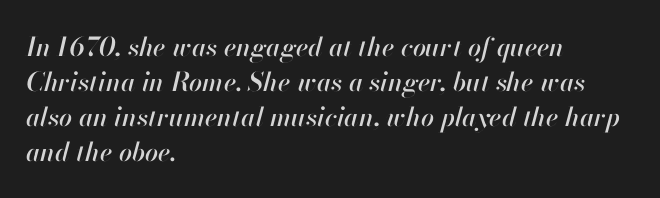
The area under the type is left untouched. These lines are set flush left with a ragged right edge. Is there much room between lines? A standard amount, neither cramped nor airy. The font's italic variant was chosen for this text. Tracking value appears to be zero — textbook default spacing.
